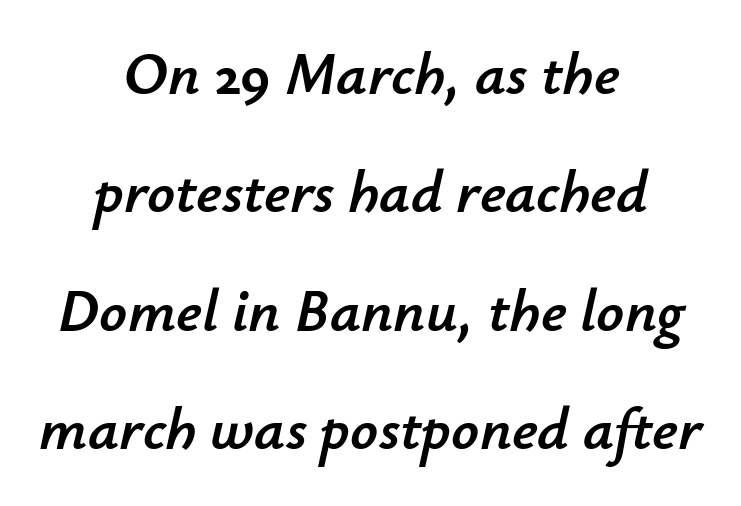
The image shows 61 px text type, italic (leaning right); set centered, loose line spacing (1.94x), normal letter spacing, not underlined; low stroke contrast and a small x-height.
